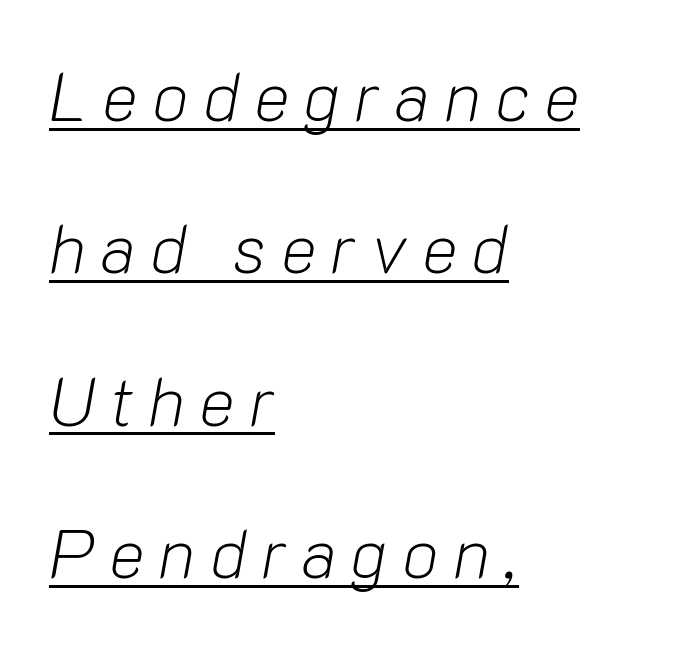
{"italic": "yes", "lean": "right", "slant_degrees": 10, "bold": "no", "weight": "light", "width": "normal", "stroke_contrast": "low", "x_height": "medium", "monospaced": "no", "underline": "yes", "align": "left", "line_spacing": "loose", "line_spacing_ratio": 2.24, "letter_spacing": "wide", "letter_spacing_em": 0.21, "glyph_px": 68}
